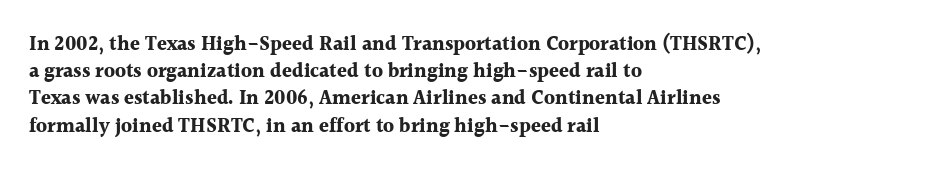
The image shows 20 px bold type, upright; set left-aligned, normal line spacing (1.36x), normal letter spacing, not underlined.
